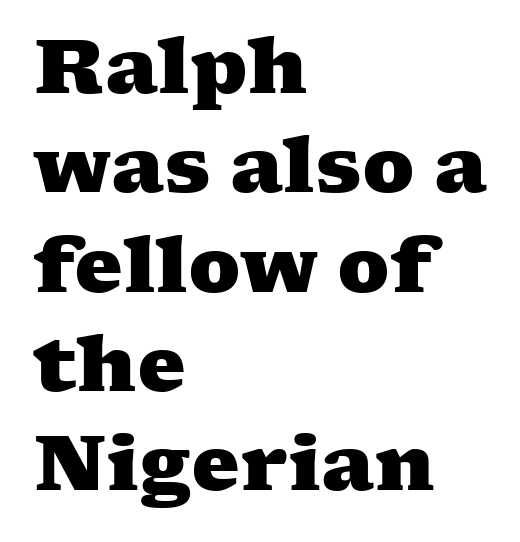
{"serif": "yes", "bold": "yes", "weight": "heavy", "width": "wide", "stroke_contrast": "medium", "x_height": "medium", "monospaced": "no", "underline": "no", "align": "left", "line_spacing": "normal", "line_spacing_ratio": 1.29, "letter_spacing": "normal", "letter_spacing_em": 0.0, "glyph_px": 77}
